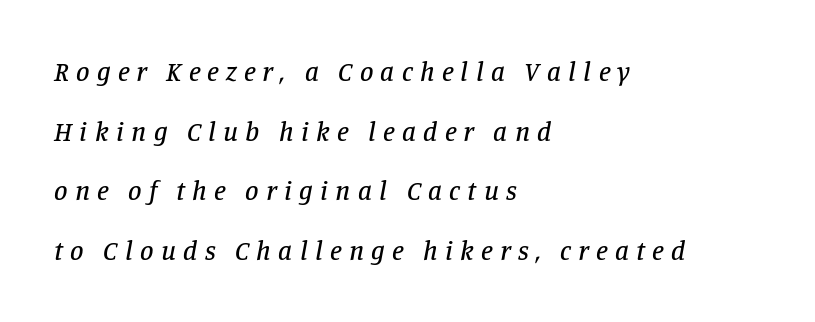
Q: Is the text italic (slanted)? A: Yes, it leans right by about 11 degrees.
Q: Is the text underlined? A: No.
Q: How is the paragraph aligned? A: Left-aligned.
Q: Is the spacing between letters normal or unusually wide? A: Unusually wide.
Q: Is the spacing between lines tight, normal or loose? A: Loose.
